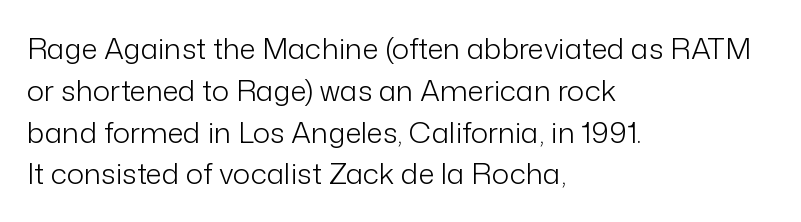
The image shows 29 px light sans-serif type, upright; set left-aligned, normal line spacing (1.44x), normal letter spacing, not underlined; low stroke contrast and a medium x-height.
